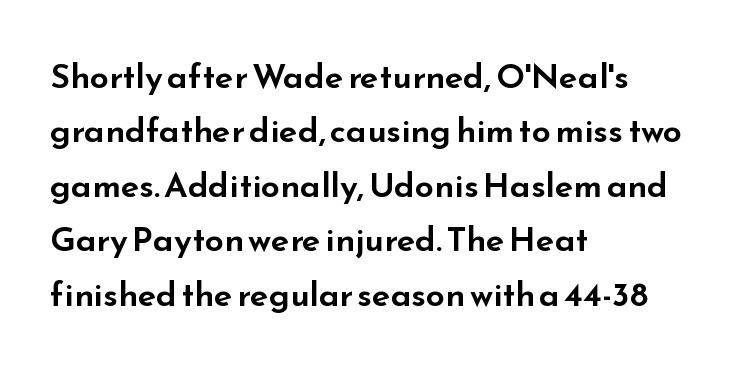
The image shows 34 px wide sans-serif type, upright; set left-aligned, normal line spacing (1.6x), normal letter spacing, not underlined; low stroke contrast and a small x-height.
